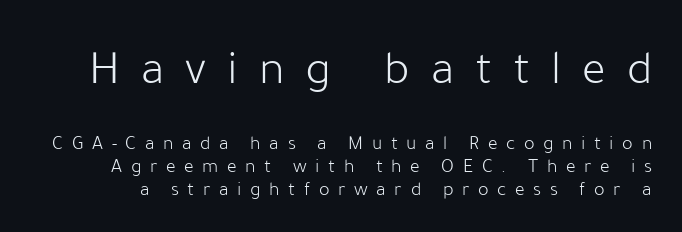
Q: Is the text bold? A: No.
Q: Is the text italic (slanted)? A: No, it is upright.
Q: Is the typeface a serif or a sans-serif typeface? A: Sans-serif.
Q: Is the text underlined? A: No.
Q: Is the spacing between letters normal or unusually wide? A: Unusually wide.
Q: Which block of text is set in a larger size, the first (top) or the second (bottom)? A: The first (top) one.
Q: Width (condensed, normal, or wide)? A: Normal.
Q: Stroke contrast? A: Low.
Q: x-height? A: Medium.
Q: Monospaced? A: No.
